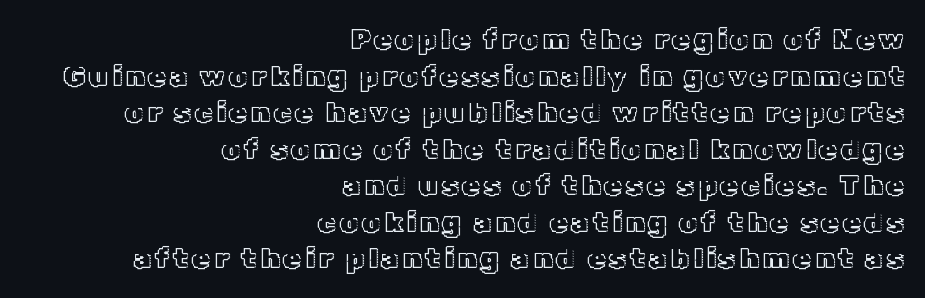
Only glyphs here, with clear space below each row. The lettering holds an erect, upright posture throughout. Vertically, the passage feels balanced, rows spaced as you'd expect. The face used here is proportionally spaced, like ordinary book or web type. Teacher's note: observe the even right margin — that is flush-right alignment.
